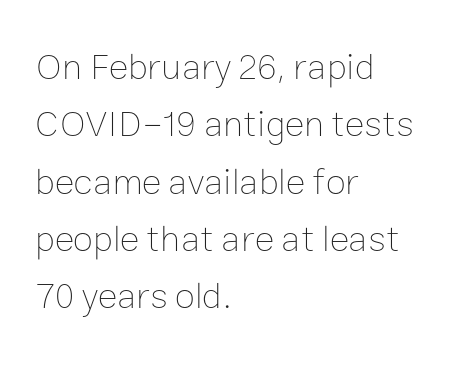
The line-height multiplier appears to be the usual default. Letter spacing: default. Ascenders rise straight up at ninety degrees. The gap between lines stays unmarked.
